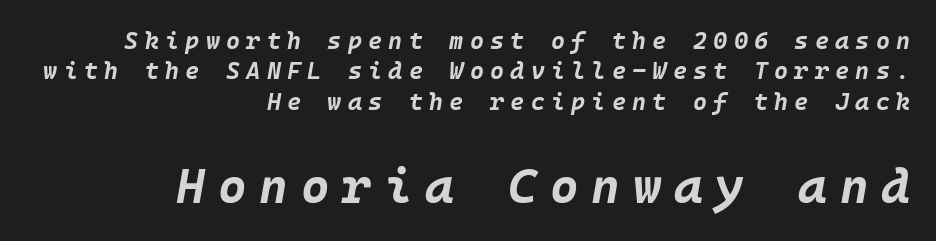
{"italic": "yes", "lean": "right", "slant_degrees": 10, "bold": "yes", "weight": "bold", "width": "normal", "stroke_contrast": "low", "x_height": "large", "underline": "no", "align": "right", "line_spacing": "normal", "line_spacing_ratio": 1.27, "letter_spacing": "wide", "letter_spacing_em": 0.26, "larger_block": "second", "size_ratio": 2.04, "glyph_px": 49}
